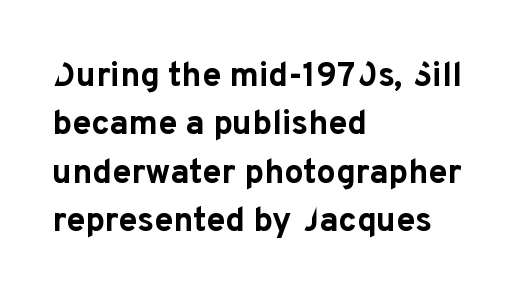
Q: Is the text bold? A: Yes.
Q: Is the text italic (slanted)? A: No, it is upright.
Q: Is the typeface a serif or a sans-serif typeface? A: Sans-serif.
Q: Is the text underlined? A: No.
Q: How is the paragraph aligned? A: Left-aligned.
Q: Is the spacing between letters normal or unusually wide? A: Normal.
Q: Is the spacing between lines tight, normal or loose? A: Normal.
Q: Width (condensed, normal, or wide)? A: Normal.
Q: Stroke contrast? A: Low.
Q: x-height? A: Medium.
Q: Monospaced? A: No.
